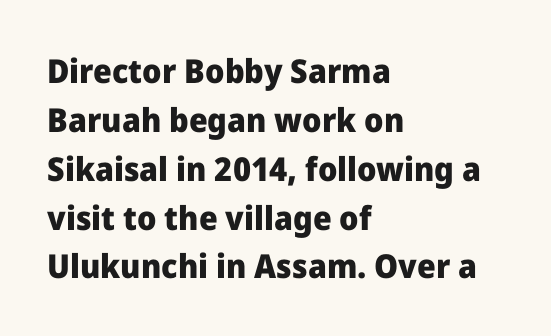
{"serif": "no", "italic": "no", "bold": "yes", "weight": "heavy", "width": "normal", "stroke_contrast": "low", "x_height": "medium", "monospaced": "no", "underline": "no", "align": "left", "line_spacing": "normal", "line_spacing_ratio": 1.48, "letter_spacing": "normal", "letter_spacing_em": 0.0, "glyph_px": 33}
